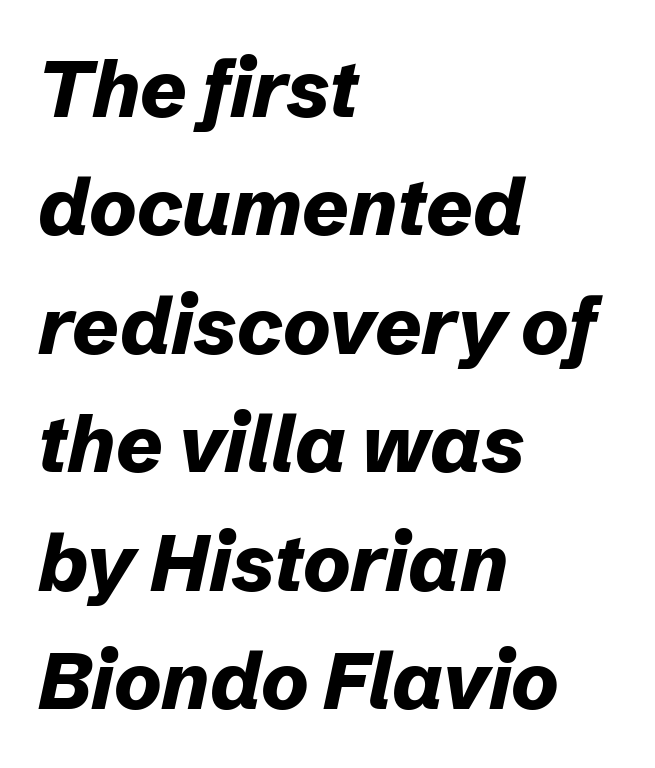
{"italic": "yes", "lean": "right", "slant_degrees": 12, "bold": "yes", "weight": "bold", "width": "normal", "stroke_contrast": "low", "x_height": "medium", "monospaced": "no", "underline": "no", "align": "left", "line_spacing": "normal", "line_spacing_ratio": 1.48, "letter_spacing": "normal", "letter_spacing_em": 0.0, "glyph_px": 80}
